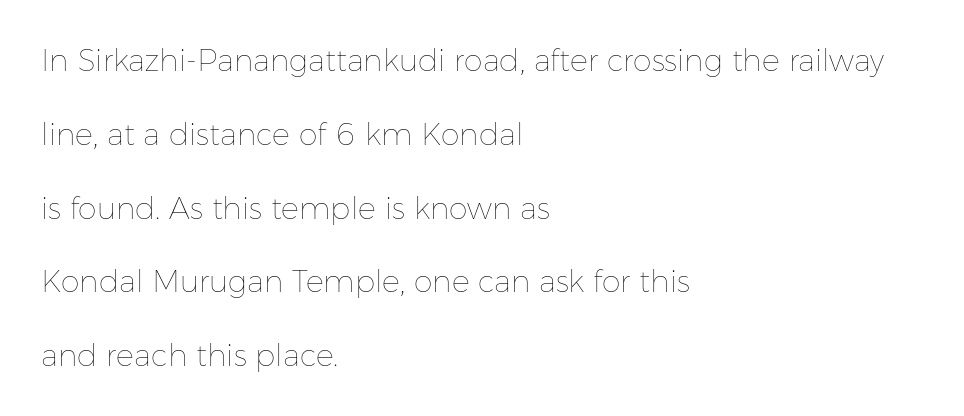
Q: Is the text bold? A: No.
Q: Is the text italic (slanted)? A: No, it is upright.
Q: Is the text underlined? A: No.
Q: How is the paragraph aligned? A: Left-aligned.
Q: Is the spacing between letters normal or unusually wide? A: Normal.
Q: Is the spacing between lines tight, normal or loose? A: Loose.
Q: Width (condensed, normal, or wide)? A: Normal.
Q: Stroke contrast? A: Low.
Q: x-height? A: Medium.
Q: Monospaced? A: No.
